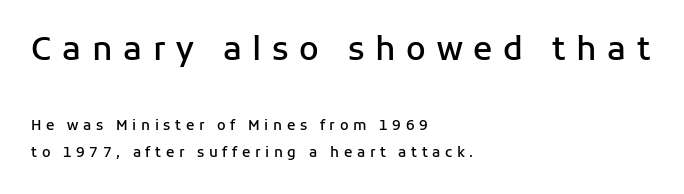
The image shows 32 px semibold sans-serif type, upright; set left-aligned, line spacing 1.89x, unusually wide letter spacing (+0.33 em), not underlined; the first (top) block is 2.29x larger; low stroke contrast and a medium x-height.
